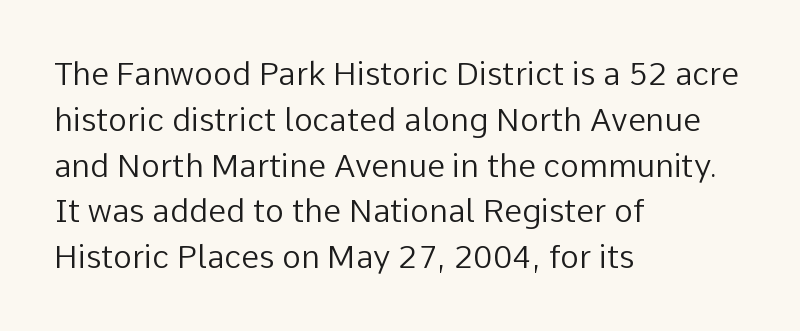
{"serif": "no", "italic": "no", "bold": "no", "weight": "regular", "width": "normal", "stroke_contrast": "low", "x_height": "medium", "monospaced": "no", "underline": "no", "align": "left", "line_spacing": "normal", "line_spacing_ratio": 1.43, "letter_spacing": "normal", "letter_spacing_em": 0.0, "glyph_px": 32}
